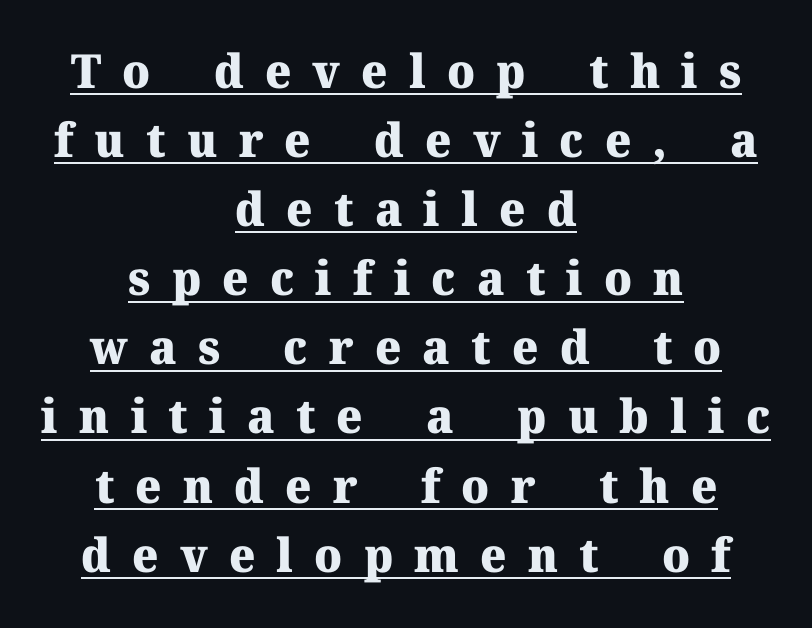
Q: Is the text bold? A: Yes.
Q: Is the text italic (slanted)? A: No, it is upright.
Q: Is the typeface a serif or a sans-serif typeface? A: Serif.
Q: Is the text underlined? A: Yes.
Q: How is the paragraph aligned? A: Centered.
Q: Is the spacing between letters normal or unusually wide? A: Unusually wide.
Q: Is the spacing between lines tight, normal or loose? A: Normal.
Q: Width (condensed, normal, or wide)? A: Normal.
Q: Stroke contrast? A: Medium.
Q: x-height? A: Medium.
Q: Monospaced? A: No.
